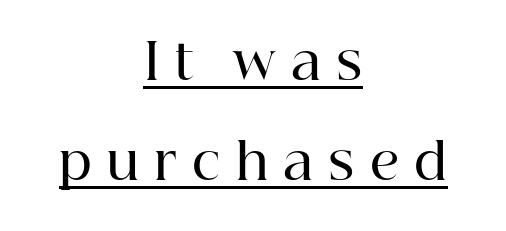
Proportional: the letters do not fall into vertical columns. A roman cut, with each character standing at attention. Like a heading marked for emphasis, these lines bear an underscore. Layout note: lines centered. In terms of letterspacing, this is a distinctly airy, spread setting. Check where the strokes stop: tiny serifs finish them off.
